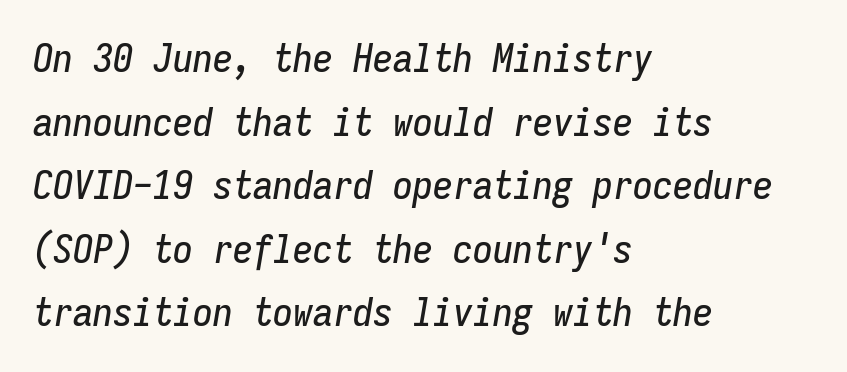
Q: Is the text italic (slanted)? A: Yes, it leans right by about 9 degrees.
Q: Is the text underlined? A: No.
Q: How is the paragraph aligned? A: Left-aligned.
Q: Is the spacing between letters normal or unusually wide? A: Normal.
Q: Is the spacing between lines tight, normal or loose? A: Normal.
Q: Width (condensed, normal, or wide)? A: Condensed.
Q: Stroke contrast? A: Low.
Q: x-height? A: Medium.
Q: Monospaced? A: Yes.
